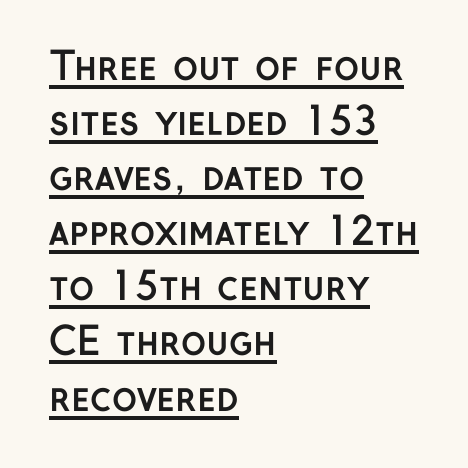
{"serif": "no", "italic": "no", "bold": "yes", "weight": "semibold", "width": "normal", "stroke_contrast": "low", "x_height": "medium", "monospaced": "no", "underline": "yes", "align": "left", "line_spacing": "normal", "line_spacing_ratio": 1.45, "letter_spacing": "normal", "letter_spacing_em": 0.0, "glyph_px": 38}
